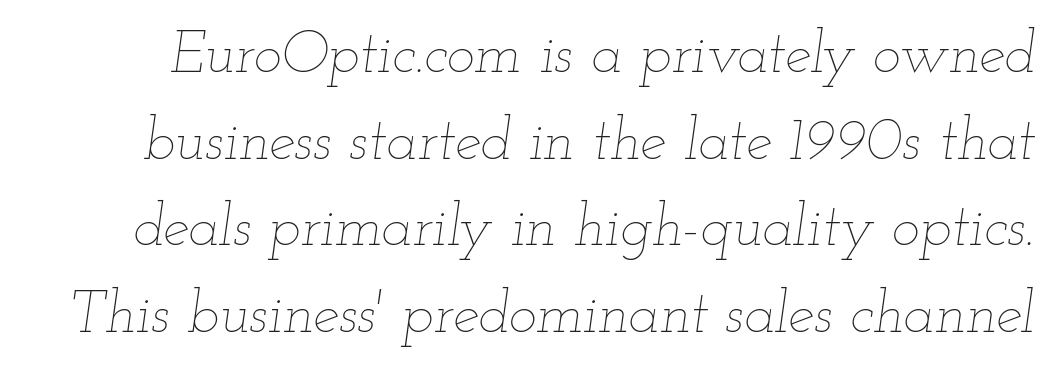
The image shows 59 px thin, wide type, italic (leaning right); set normal line spacing (1.47x), normal letter spacing, not underlined; low stroke contrast and a small x-height.
